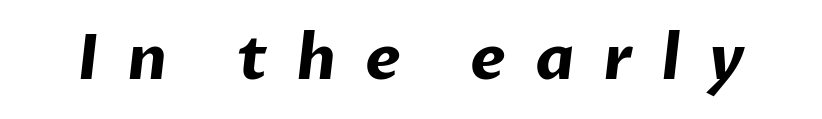
Q: Is the text bold? A: Yes.
Q: Is the typeface a serif or a sans-serif typeface? A: Sans-serif.
Q: Is the text underlined? A: No.
Q: Is the spacing between letters normal or unusually wide? A: Unusually wide.
Q: Width (condensed, normal, or wide)? A: Normal.
Q: Stroke contrast? A: Low.
Q: x-height? A: Medium.
Q: Monospaced? A: No.
